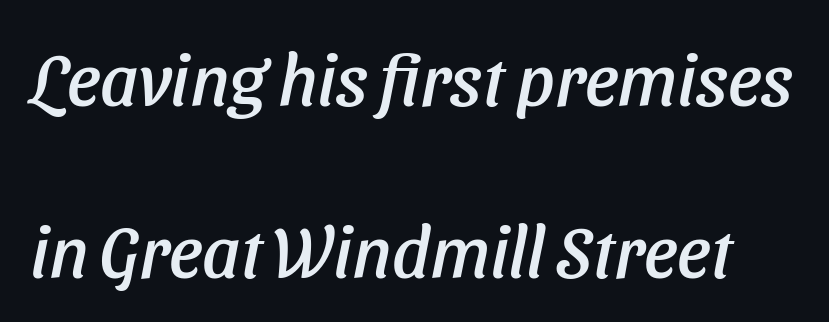
The image shows 72 px text type, italic (leaning right); set loose line spacing (2.39x), normal letter spacing, not underlined; low stroke contrast and a medium x-height.
